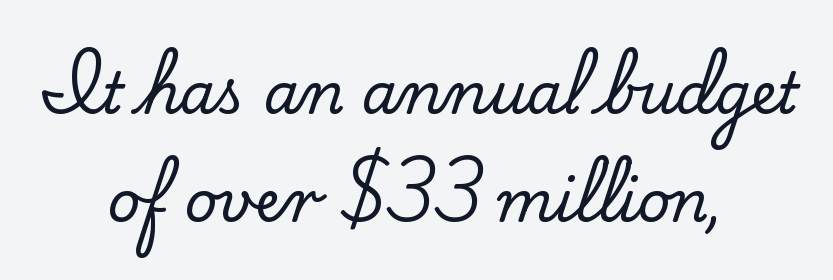
Q: Is the text italic (slanted)? A: Yes.
Q: Is the typeface a serif or a sans-serif typeface? A: Serif.
Q: Is the text underlined? A: No.
Q: How is the paragraph aligned? A: Centered.
Q: Is the spacing between letters normal or unusually wide? A: Normal.
Q: Width (condensed, normal, or wide)? A: Normal.
Q: Stroke contrast? A: Low.
Q: x-height? A: Small.
Q: Monospaced? A: No.
